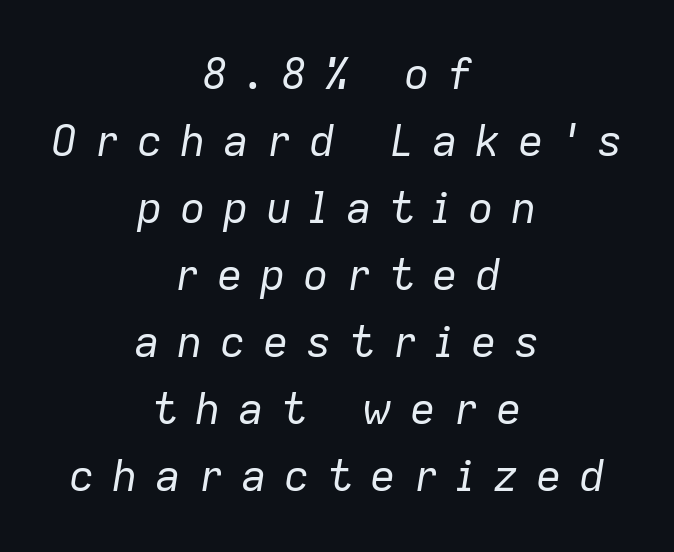
{"italic": "yes", "lean": "right", "slant_degrees": 9, "bold": "no", "weight": "regular", "width": "normal", "stroke_contrast": "low", "x_height": "medium", "monospaced": "no", "underline": "no", "align": "center", "line_spacing": "normal", "line_spacing_ratio": 1.56, "letter_spacing": "wide", "letter_spacing_em": 0.4, "glyph_px": 43}
